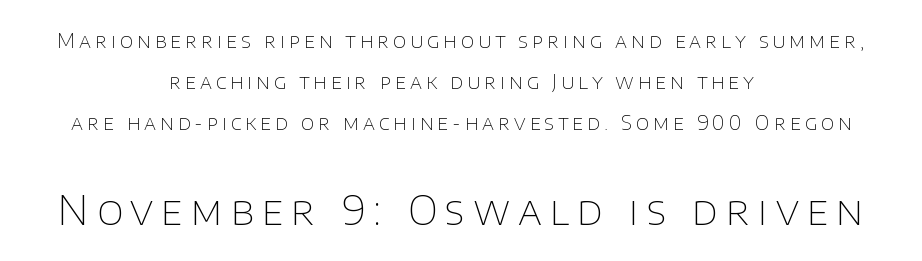
Q: Is the text bold? A: No.
Q: Is the text italic (slanted)? A: No, it is upright.
Q: Is the typeface a serif or a sans-serif typeface? A: Sans-serif.
Q: Is the text underlined? A: No.
Q: How is the paragraph aligned? A: Centered.
Q: Is the spacing between letters normal or unusually wide? A: Unusually wide.
Q: Is the spacing between lines tight, normal or loose? A: Loose.
Q: Which block of text is set in a larger size, the first (top) or the second (bottom)? A: The second (bottom) one.
Q: Width (condensed, normal, or wide)? A: Normal.
Q: Stroke contrast? A: Low.
Q: x-height? A: Large.
Q: Monospaced? A: No.
